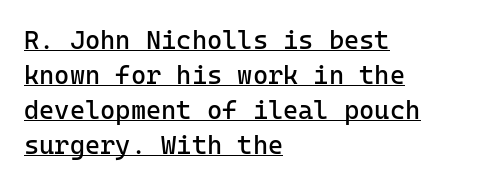
Q: Is the text bold? A: No.
Q: Is the text italic (slanted)? A: No, it is upright.
Q: Is the text underlined? A: Yes.
Q: How is the paragraph aligned? A: Left-aligned.
Q: Is the spacing between letters normal or unusually wide? A: Normal.
Q: Is the spacing between lines tight, normal or loose? A: Normal.
